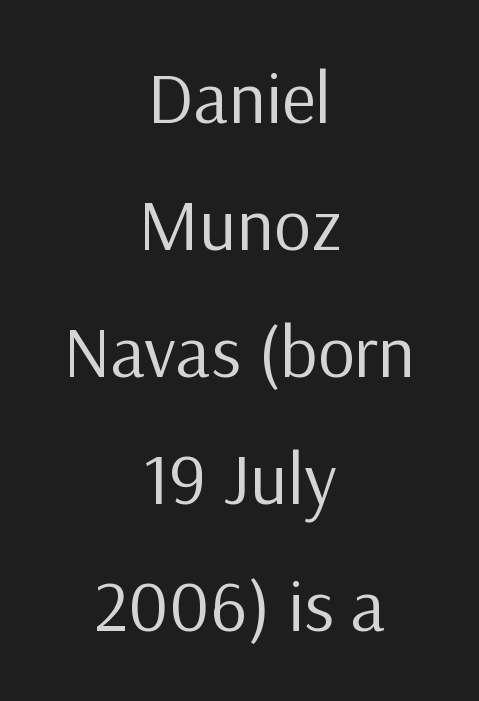
{"serif": "no", "italic": "no", "bold": "no", "weight": "regular", "width": "normal", "stroke_contrast": "low", "x_height": "medium", "monospaced": "no", "underline": "no", "align": "center", "line_spacing_ratio": 1.74, "letter_spacing": "normal", "letter_spacing_em": 0.0, "glyph_px": 73}
